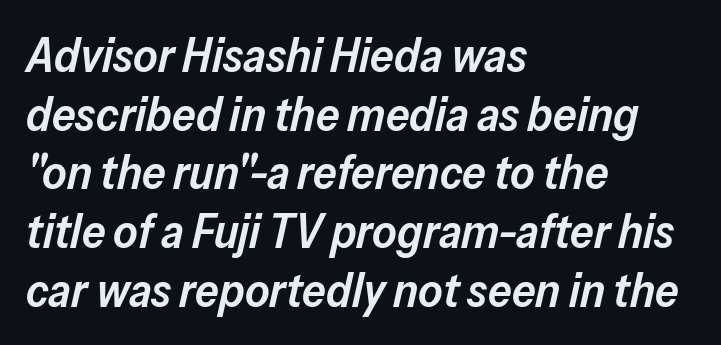
A typesetter would call this zero additional tracking. Weight: semibold (demi). A normal amount of white space separates one row of letters from the next. Each letter keeps its own natural width here, so spacing adapts to shape. Each line starts at the same left margin while the right side varies.
